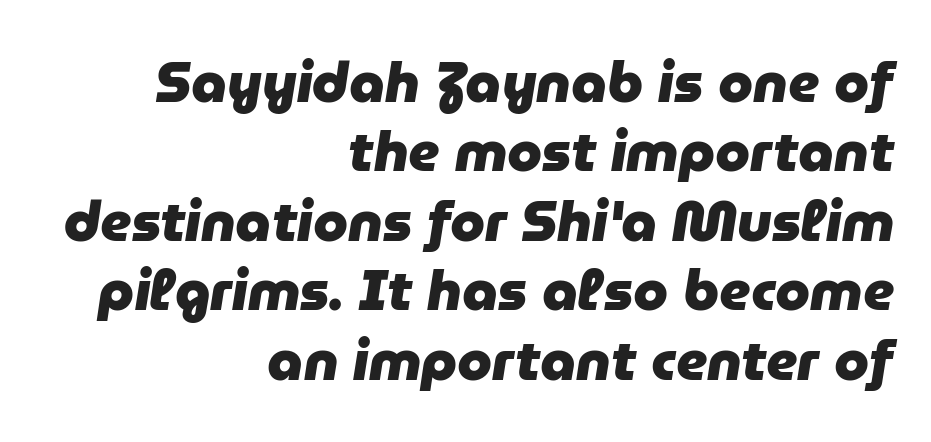
Q: Is the text bold? A: Yes.
Q: Is the text italic (slanted)? A: Yes, it leans right by about 9 degrees.
Q: Is the text underlined? A: No.
Q: How is the paragraph aligned? A: Right-aligned.
Q: Is the spacing between letters normal or unusually wide? A: Normal.
Q: Width (condensed, normal, or wide)? A: Normal.
Q: Stroke contrast? A: Low.
Q: x-height? A: Medium.
Q: Monospaced? A: No.
